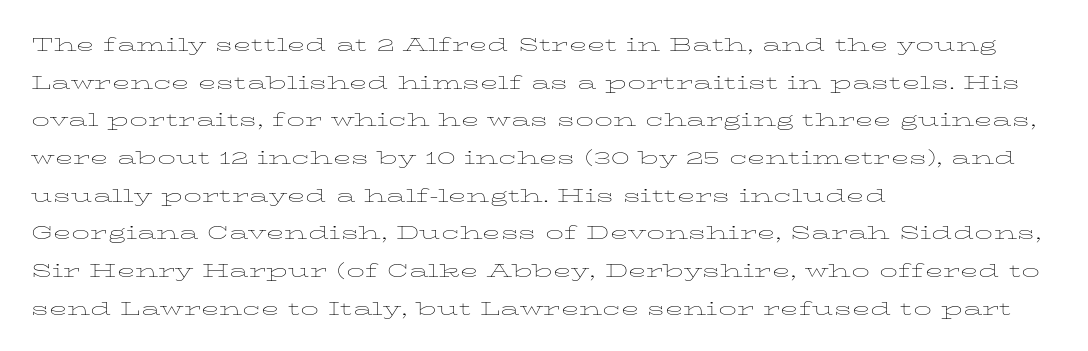
The image shows 24 px text type, upright; set left-aligned, normal line spacing (1.57x), normal letter spacing, not underlined.
